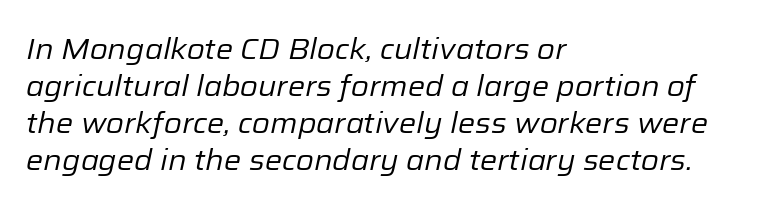
{"italic": "yes", "lean": "right", "slant_degrees": 12, "bold": "no", "weight": "regular", "width": "normal", "stroke_contrast": "low", "x_height": "medium", "monospaced": "no", "underline": "no", "align": "left", "line_spacing": "normal", "line_spacing_ratio": 1.28, "letter_spacing": "normal", "letter_spacing_em": 0.0, "glyph_px": 29}
